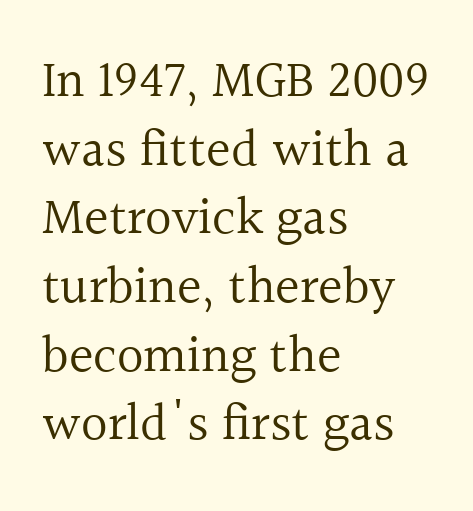
Q: Is the text bold? A: No.
Q: Is the text italic (slanted)? A: No, it is upright.
Q: Is the typeface a serif or a sans-serif typeface? A: Serif.
Q: Is the text underlined? A: No.
Q: How is the paragraph aligned? A: Left-aligned.
Q: Is the spacing between letters normal or unusually wide? A: Normal.
Q: Is the spacing between lines tight, normal or loose? A: Normal.
Q: Width (condensed, normal, or wide)? A: Normal.
Q: x-height? A: Medium.
Q: Monospaced? A: No.
